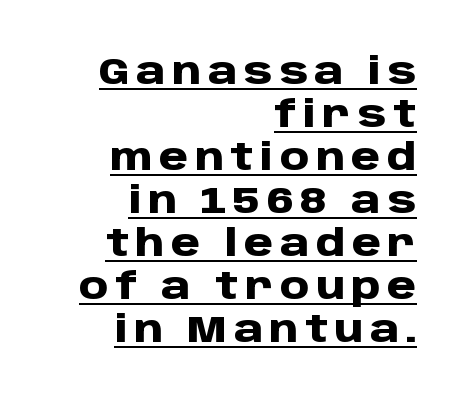
{"serif": "no", "italic": "no", "bold": "yes", "weight": "heavy", "width": "normal", "stroke_contrast": "low", "x_height": "large", "monospaced": "no", "underline": "yes", "align": "right", "line_spacing_ratio": 1.16, "glyph_px": 37}
